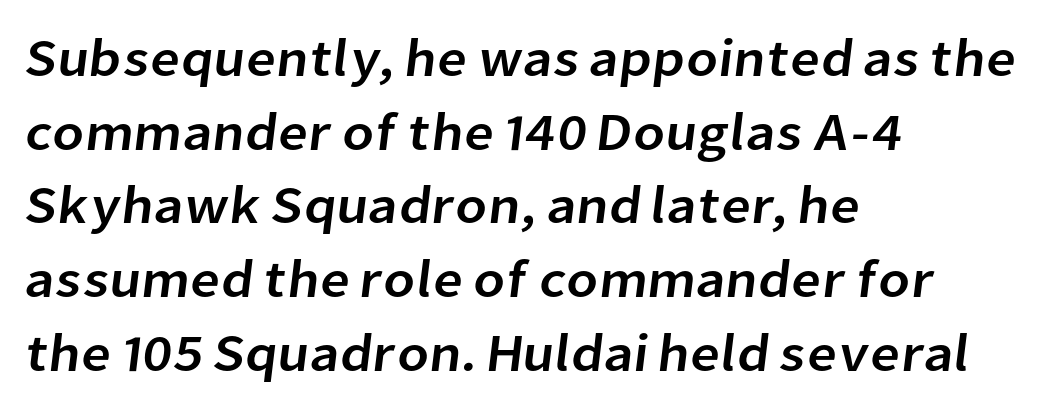
{"serif": "no", "width": "normal", "stroke_contrast": "low", "x_height": "medium", "monospaced": "no", "underline": "no", "align": "left", "line_spacing": "normal", "line_spacing_ratio": 1.39, "letter_spacing": "normal", "letter_spacing_em": 0.0, "glyph_px": 53}
